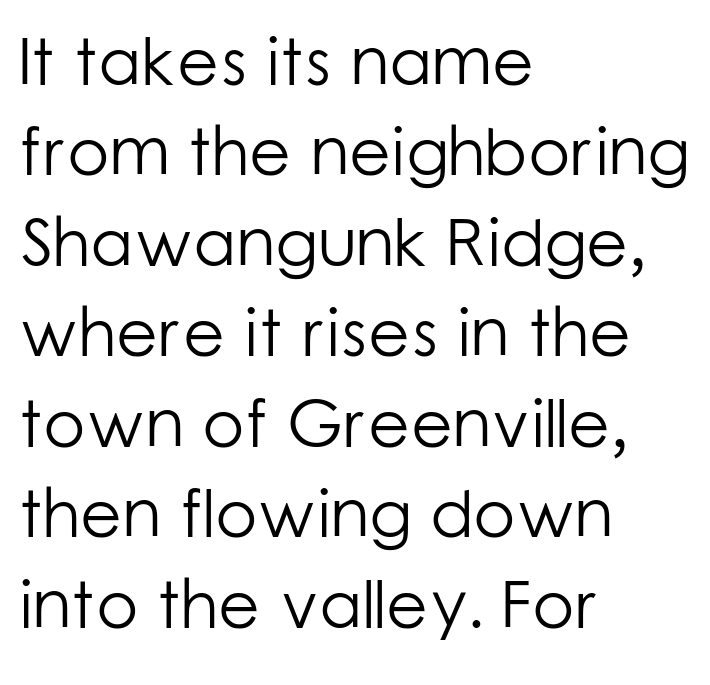
{"serif": "no", "italic": "no", "bold": "no", "weight": "light", "width": "normal", "stroke_contrast": "low", "x_height": "medium", "monospaced": "no", "underline": "no", "align": "left", "line_spacing": "normal", "line_spacing_ratio": 1.33, "letter_spacing": "normal", "letter_spacing_em": 0.0, "glyph_px": 68}
